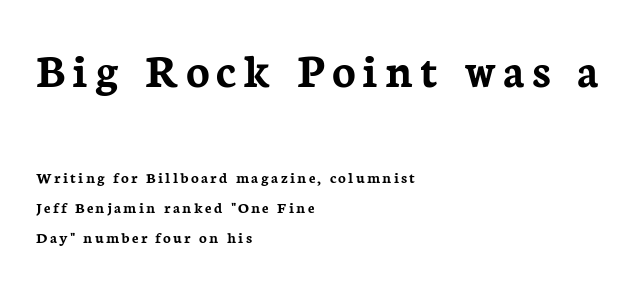
Q: Is the text bold? A: Yes.
Q: Is the text italic (slanted)? A: No, it is upright.
Q: Is the typeface a serif or a sans-serif typeface? A: Serif.
Q: Is the text underlined? A: No.
Q: How is the paragraph aligned? A: Left-aligned.
Q: Which block of text is set in a larger size, the first (top) or the second (bottom)? A: The first (top) one.
Q: Width (condensed, normal, or wide)? A: Normal.
Q: Stroke contrast? A: Low.
Q: x-height? A: Medium.
Q: Monospaced? A: No.
